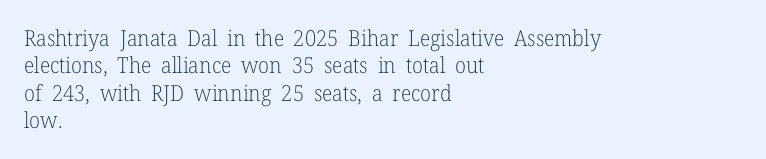
The image shows 22 px text type, upright; set left-aligned, line spacing 1.24x, normal letter spacing, not underlined.
